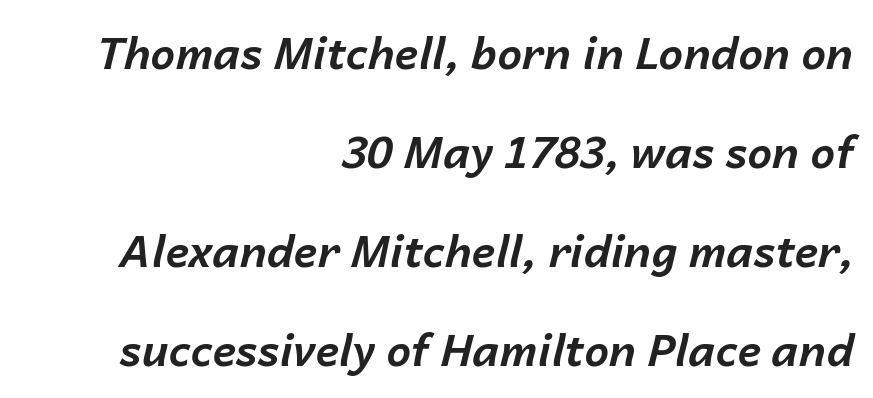
The image shows 44 px bold type, italic (leaning right); set right-aligned, loose line spacing (2.25x), normal letter spacing, not underlined; low stroke contrast and a medium x-height.
